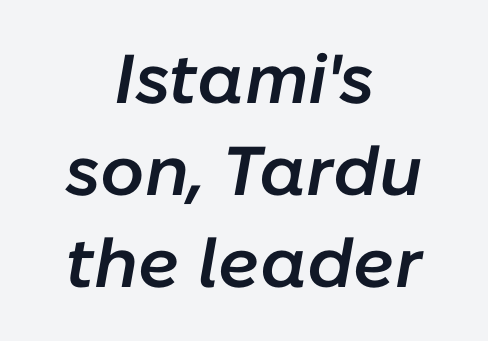
Q: Is the text bold? A: Semi-bold.
Q: Is the text italic (slanted)? A: Yes, it leans right by about 10 degrees.
Q: Is the text underlined? A: No.
Q: How is the paragraph aligned? A: Centered.
Q: Is the spacing between letters normal or unusually wide? A: Normal.
Q: Is the spacing between lines tight, normal or loose? A: Normal.
Q: Width (condensed, normal, or wide)? A: Normal.
Q: Stroke contrast? A: Low.
Q: x-height? A: Medium.
Q: Monospaced? A: No.
